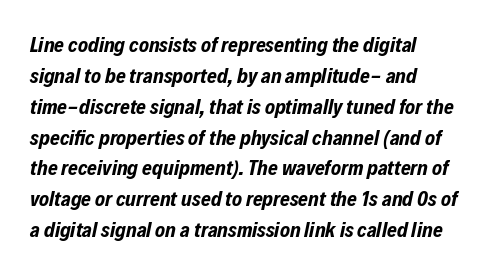
The image shows 21 px bold type, italic (leaning right); set left-aligned, normal line spacing (1.47x), normal letter spacing, not underlined.
